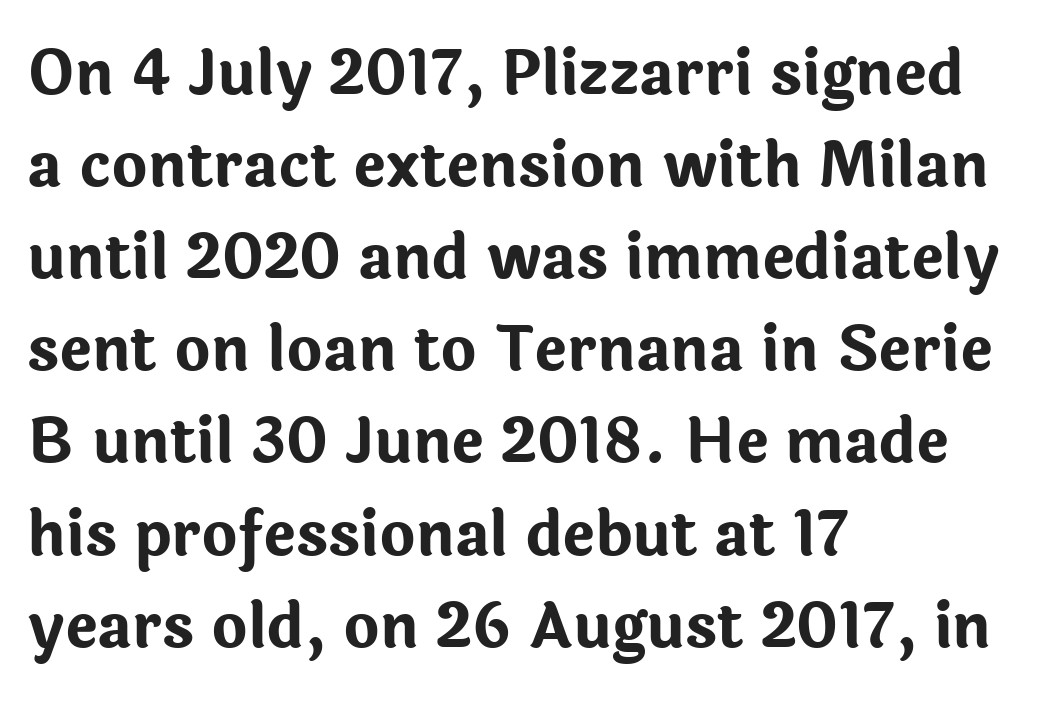
The image shows 61 px bold sans-serif type, upright; set left-aligned, normal line spacing (1.51x), normal letter spacing, not underlined; low stroke contrast and a medium x-height.
